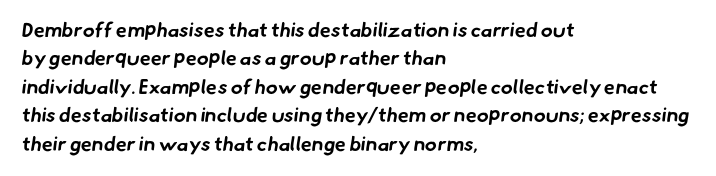
The image shows 20 px bold type; set left-aligned, normal line spacing (1.42x), normal letter spacing, not underlined.
